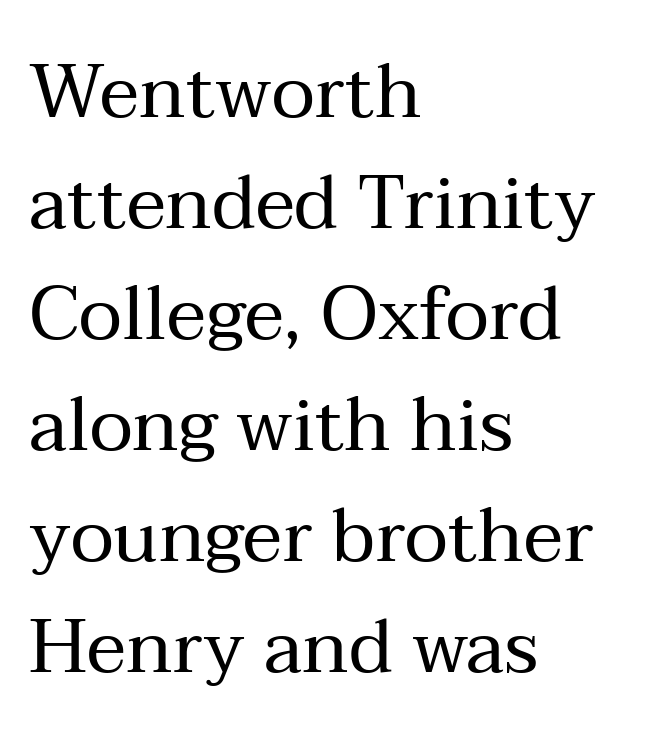
{"serif": "yes", "italic": "no", "bold": "no", "weight": "regular", "width": "normal", "stroke_contrast": "medium", "x_height": "medium", "monospaced": "no", "underline": "no", "align": "left", "line_spacing": "normal", "line_spacing_ratio": 1.48, "letter_spacing": "normal", "letter_spacing_em": 0.0, "glyph_px": 75}
